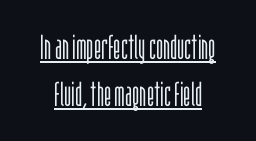
The image shows 34 px light, condensed sans-serif type, upright; set normal line spacing (1.39x), normal letter spacing, underlined; low stroke contrast and a large x-height.
